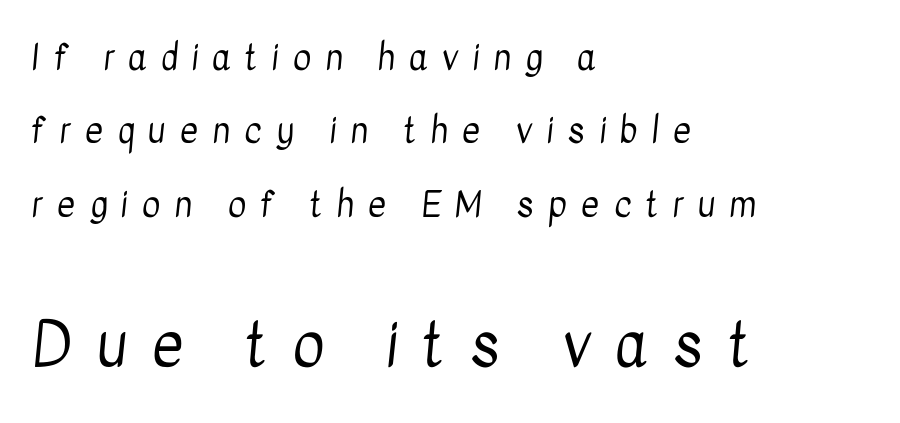
The image shows 61 px regular-weight, condensed sans-serif type; set left-aligned, loose line spacing (2.1x), unusually wide letter spacing (+0.4 em), not underlined; the second (bottom) block is 1.74x larger; low stroke contrast and a medium x-height.
